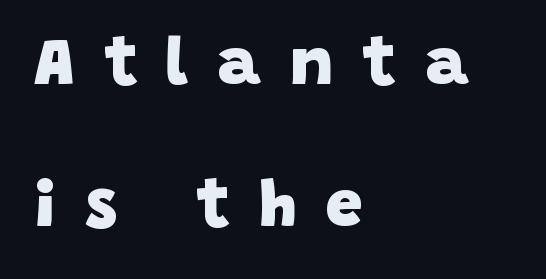
The image shows 66 px heavy sans-serif type; set left-aligned, loose line spacing (2.15x), unusually wide letter spacing (+0.45 em), not underlined; low stroke contrast and a large x-height.
